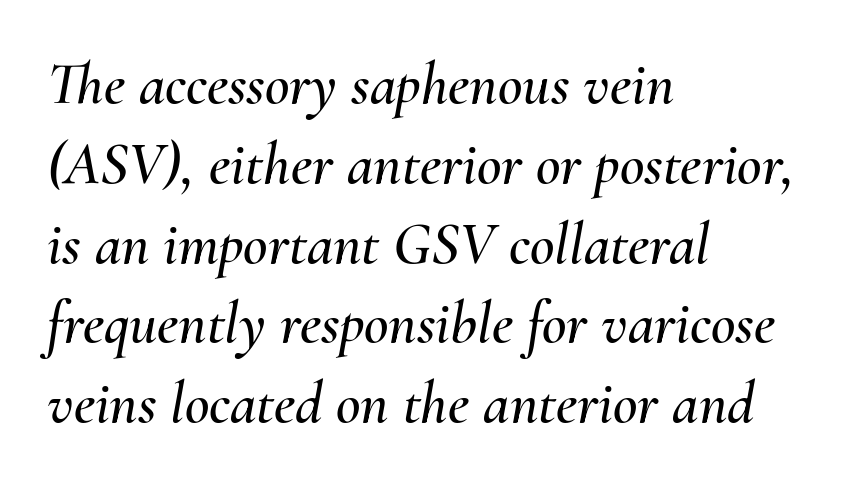
The image shows 60 px text type, italic (leaning right); set left-aligned, normal line spacing (1.33x), normal letter spacing, not underlined; medium stroke contrast and a small x-height.
